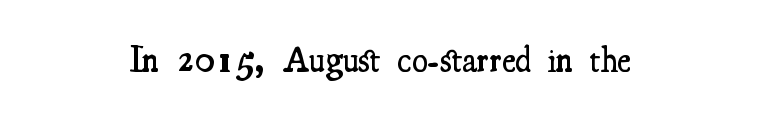
{"serif": "yes", "italic": "no", "bold": "semi", "weight": "semibold", "width": "condensed", "stroke_contrast": "medium", "x_height": "small", "monospaced": "no", "underline": "no", "align": "center", "letter_spacing": "normal", "letter_spacing_em": 0.0, "glyph_px": 36}
